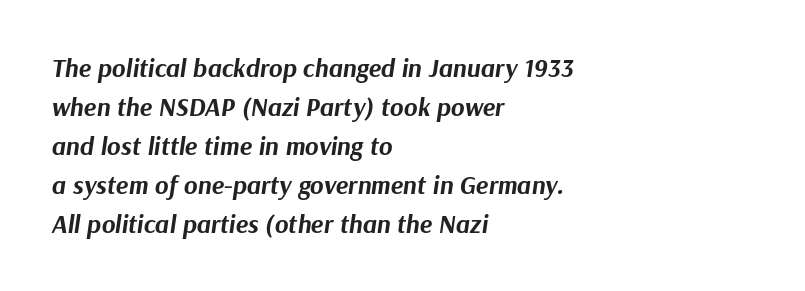
Evenly set lines give the paragraph a standard silhouette. Slanted lettering throughout. Underlining? Definitely not there. Here the glyphs are tracked normally, forming tight word shapes. Leftover space on each line is placed entirely after the last word.
